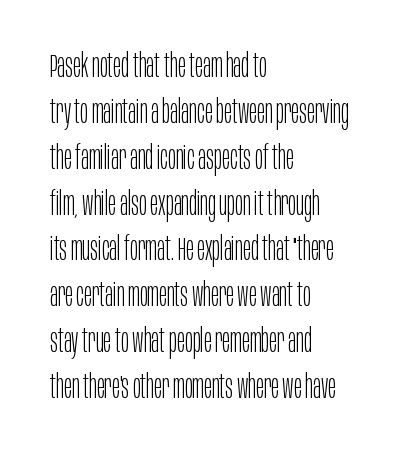
Q: Is the text bold? A: No.
Q: Is the text italic (slanted)? A: No, it is upright.
Q: Is the typeface a serif or a sans-serif typeface? A: Sans-serif.
Q: Is the text underlined? A: No.
Q: How is the paragraph aligned? A: Left-aligned.
Q: Is the spacing between letters normal or unusually wide? A: Normal.
Q: Is the spacing between lines tight, normal or loose? A: Normal.
Q: Width (condensed, normal, or wide)? A: Condensed.
Q: Stroke contrast? A: Low.
Q: x-height? A: Large.
Q: Monospaced? A: No.
